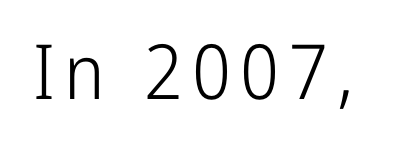
Q: Is the text bold? A: No.
Q: Is the text italic (slanted)? A: No, it is upright.
Q: Is the typeface a serif or a sans-serif typeface? A: Sans-serif.
Q: Is the text underlined? A: No.
Q: Width (condensed, normal, or wide)? A: Condensed.
Q: Stroke contrast? A: Low.
Q: x-height? A: Medium.
Q: Monospaced? A: No.
